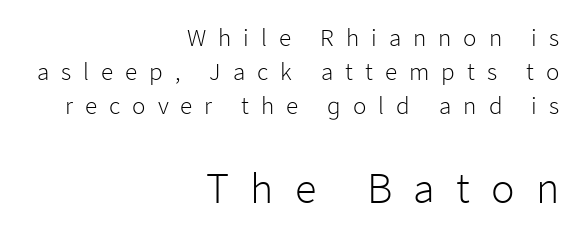
The paragraph shown leans on its right margin. No word sits above an underline. Counters stay open thanks to moderate or lighter strokes. The rendering shows plain stroke endings on the letterforms — a sans-serif design.
